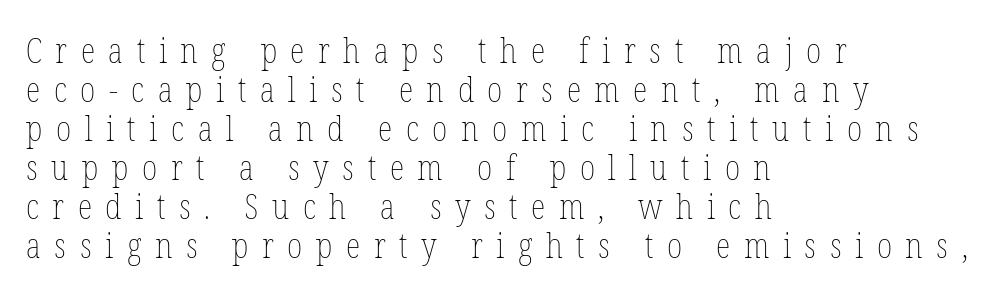
In terms of letterspacing, this is a distinctly airy, spread setting. Leading: reduced. Teacher's note: observe the even left margin — that is flush-left alignment. Ordinary non-slanted type is in use. Descender tails drop into unmarked territory.
